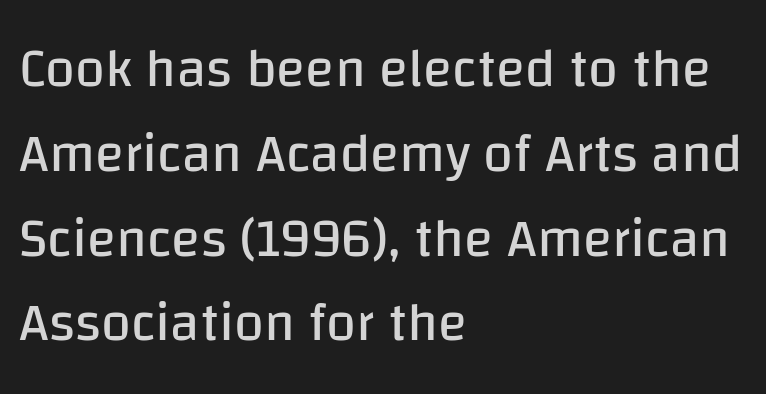
{"serif": "no", "italic": "no", "bold": "no", "weight": "regular", "width": "normal", "stroke_contrast": "low", "x_height": "large", "monospaced": "no", "underline": "no", "align": "left", "line_spacing": "normal", "line_spacing_ratio": 1.57, "letter_spacing": "normal", "letter_spacing_em": 0.0, "glyph_px": 54}
